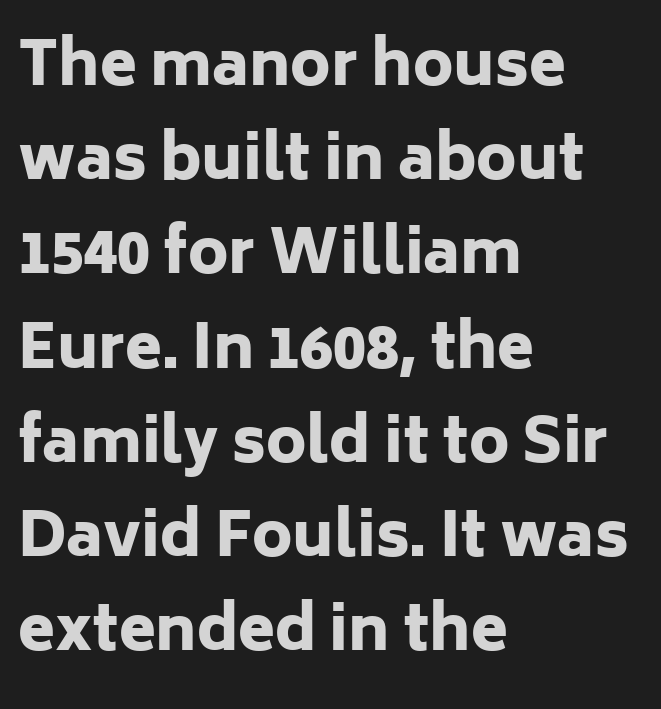
The image shows 60 px heavy sans-serif type, upright; set left-aligned, normal line spacing (1.57x), normal letter spacing, not underlined; low stroke contrast and a medium x-height.
